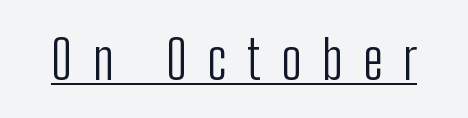
{"serif": "no", "italic": "no", "bold": "no", "weight": "light", "width": "condensed", "stroke_contrast": "low", "x_height": "medium", "monospaced": "no", "underline": "yes", "letter_spacing": "wide", "letter_spacing_em": 0.38, "glyph_px": 54}
